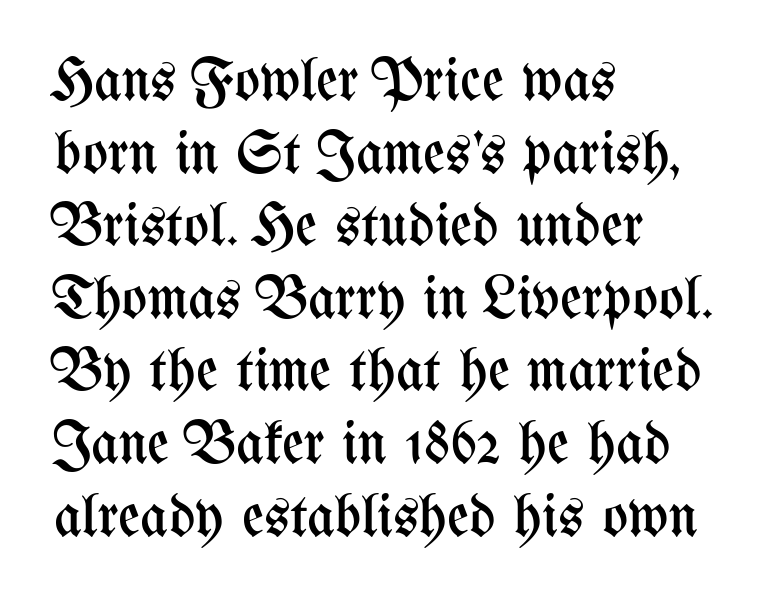
The compositor pushed each line to the left boundary. Style check: upright. The rendering keeps characters at their native spacing. Heft: none added — not bold.
